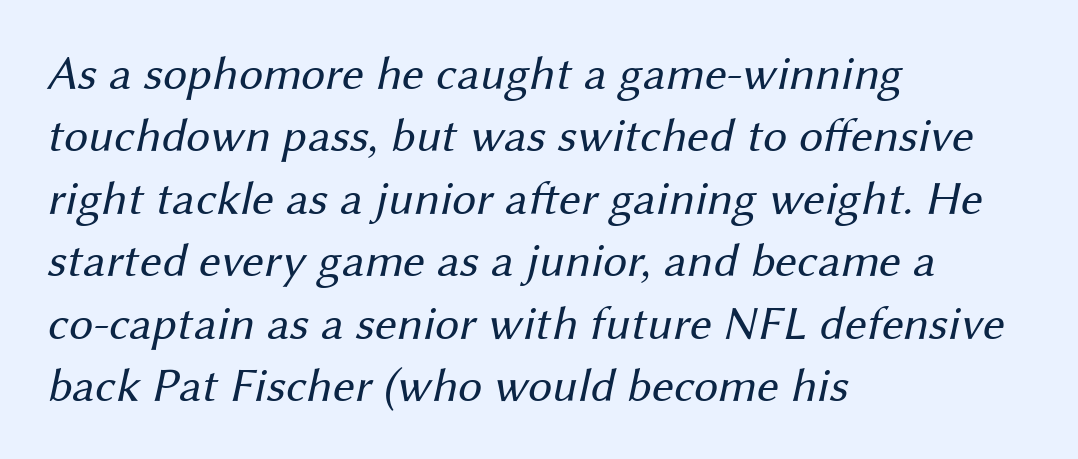
{"serif": "no", "bold": "no", "weight": "regular", "width": "normal", "stroke_contrast": "medium", "x_height": "medium", "monospaced": "no", "underline": "no", "align": "left", "line_spacing": "normal", "line_spacing_ratio": 1.3, "letter_spacing": "normal", "letter_spacing_em": 0.0, "glyph_px": 48}
